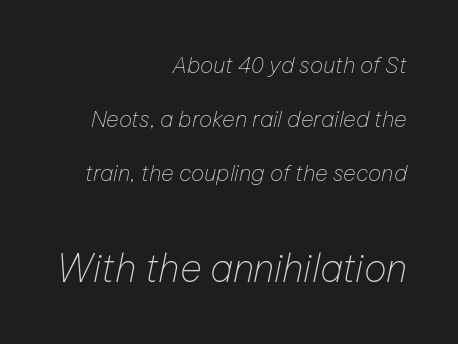
The image shows 38 px thin type, italic (leaning right); set right-aligned, loose line spacing (2.46x), normal letter spacing, not underlined; the second (bottom) block is 1.73x larger; low stroke contrast and a medium x-height.
